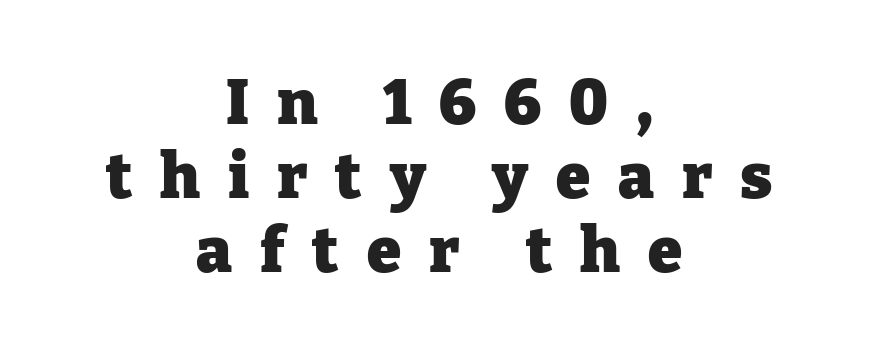
A typesetter would label this face a serif. Observe the wide spacing: letters keep a clear distance from each other. Here the designer chose a conventional face with non-uniform glyph widths. As a designer I'd log this as weight 700, bold. The rag falls on both sides of this text block equally.
